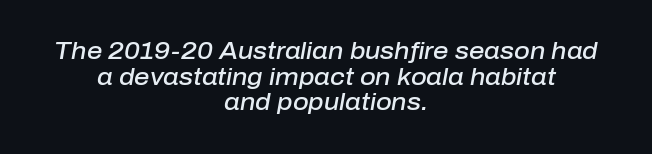
The typography opts for an oblique posture over an upright one. The strokes are fattened partway — semibold, not bold. Summary of vertical rhythm: compact, with narrow interline spacing. A typesetter would call this zero additional tracking.
